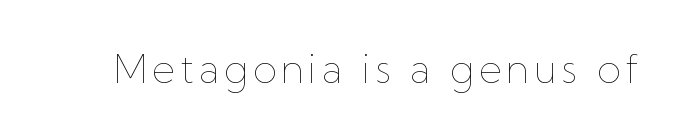
Spacing verdict: proportional, widths tailored to each character. Check under the words: just untouched page. The characters are drawn with everyday or finer stroke widths. A typesetter would mark this as roman, not italic.
